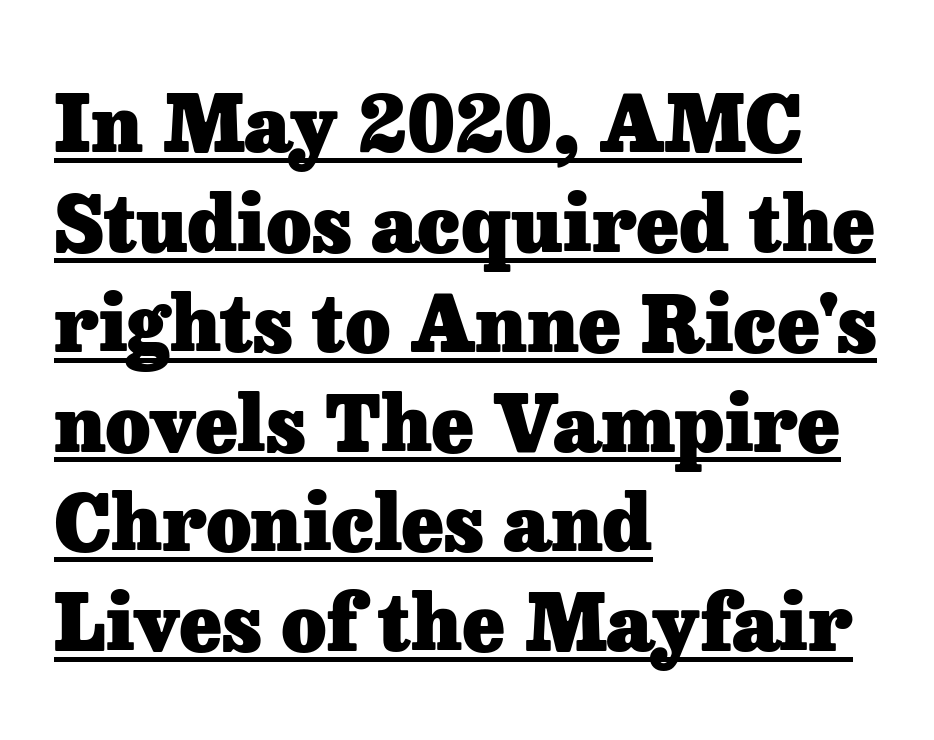
Line starts are locked; line ends wander. In terms of letterspacing, this is plain default setting. What weight is shown? A full bold with thick strokes. Ascenders rise straight up at ninety degrees. If you measured baseline to baseline, you'd find a middling distance.
